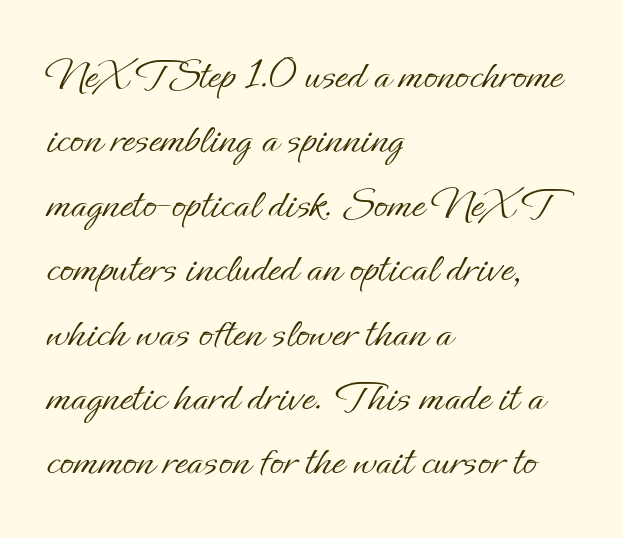
{"bold": "no", "weight": "light", "width": "normal", "stroke_contrast": "low", "x_height": "small", "monospaced": "no", "underline": "no", "align": "left", "line_spacing": "normal", "line_spacing_ratio": 1.4, "letter_spacing": "normal", "letter_spacing_em": 0.0, "glyph_px": 46}
